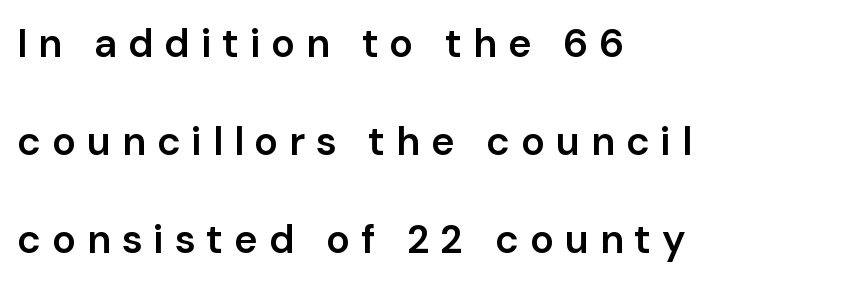
Q: Is the text bold? A: Semi-bold.
Q: Is the text italic (slanted)? A: No, it is upright.
Q: Is the typeface a serif or a sans-serif typeface? A: Sans-serif.
Q: Is the text underlined? A: No.
Q: How is the paragraph aligned? A: Left-aligned.
Q: Is the spacing between letters normal or unusually wide? A: Unusually wide.
Q: Is the spacing between lines tight, normal or loose? A: Loose.
Q: Width (condensed, normal, or wide)? A: Normal.
Q: Stroke contrast? A: Low.
Q: x-height? A: Medium.
Q: Monospaced? A: No.
